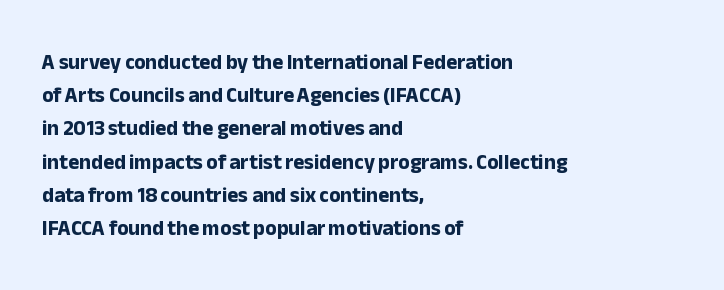
The image shows 21 px bold type, upright; set left-aligned, normal line spacing (1.58x), normal letter spacing, not underlined.
